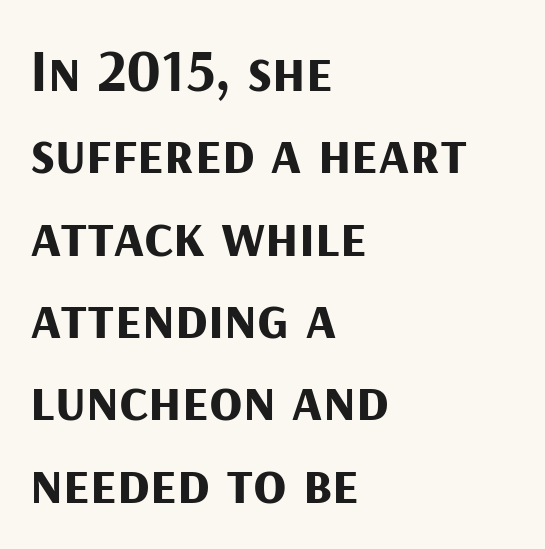
{"serif": "no", "italic": "no", "bold": "yes", "weight": "bold", "width": "normal", "stroke_contrast": "medium", "x_height": "medium", "monospaced": "no", "underline": "no", "align": "left", "line_spacing": "normal", "line_spacing_ratio": 1.35, "letter_spacing": "normal", "letter_spacing_em": 0.0, "glyph_px": 61}
